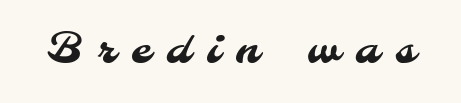
{"serif": "no", "width": "normal", "stroke_contrast": "medium", "x_height": "small", "monospaced": "no", "underline": "no", "letter_spacing": "wide", "letter_spacing_em": 0.39, "glyph_px": 41}
